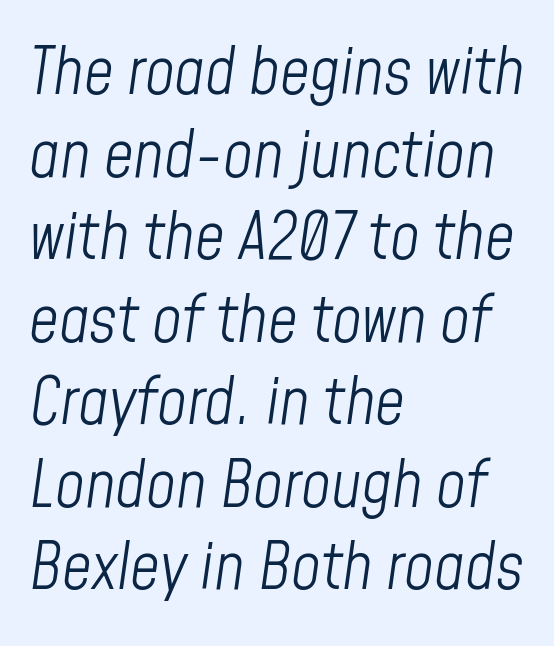
The image shows 65 px light, condensed type, italic (leaning right); set left-aligned, normal line spacing (1.27x), normal letter spacing, not underlined; low stroke contrast and a medium x-height.
